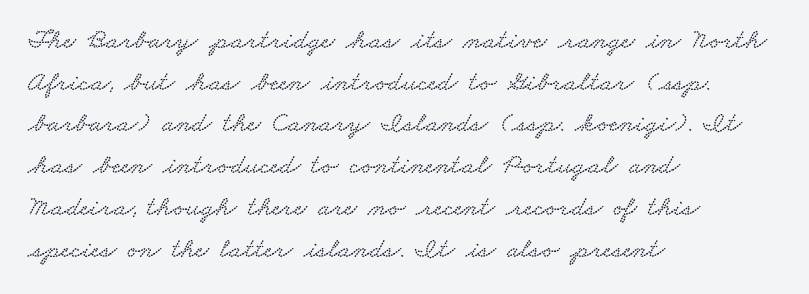
{"serif": "yes", "width": "wide", "stroke_contrast": "low", "x_height": "small", "monospaced": "no", "underline": "no", "align": "left", "line_spacing": "normal", "line_spacing_ratio": 1.49, "letter_spacing": "normal", "letter_spacing_em": 0.0, "glyph_px": 28}
